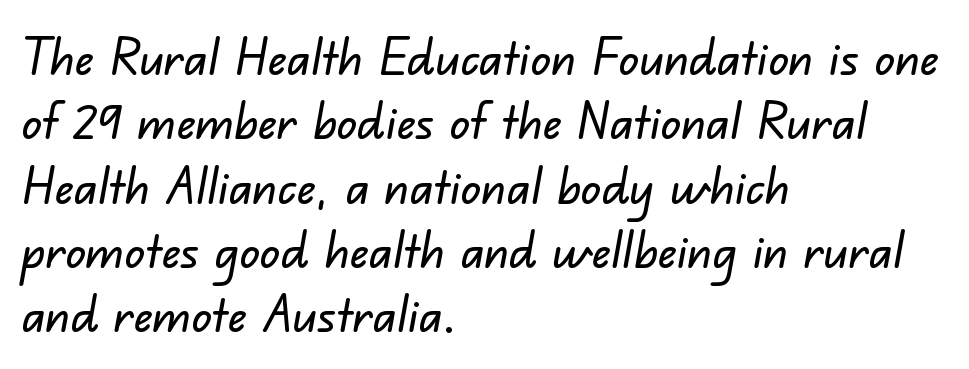
Q: Is the typeface a serif or a sans-serif typeface? A: Sans-serif.
Q: Is the text underlined? A: No.
Q: How is the paragraph aligned? A: Left-aligned.
Q: Is the spacing between letters normal or unusually wide? A: Normal.
Q: Is the spacing between lines tight, normal or loose? A: Normal.
Q: Width (condensed, normal, or wide)? A: Normal.
Q: Stroke contrast? A: Low.
Q: x-height? A: Small.
Q: Monospaced? A: No.
